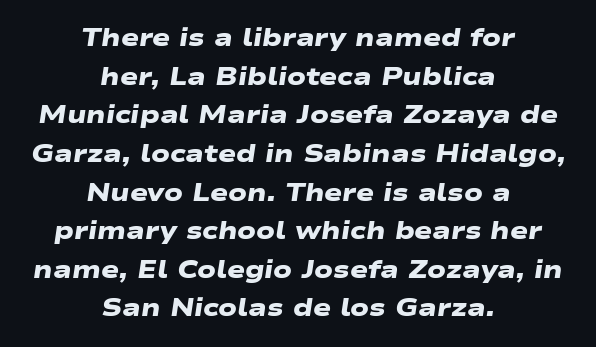
The image shows 24 px bold type; set centered, normal line spacing (1.61x), normal letter spacing, not underlined.
